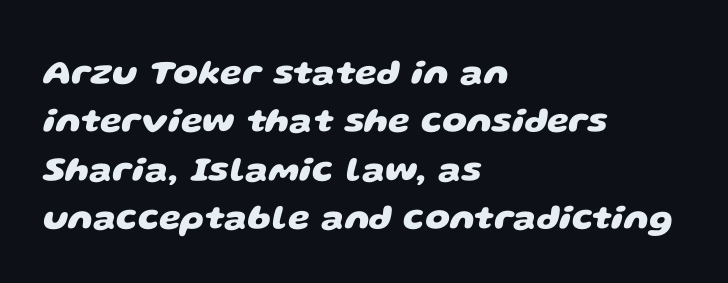
{"serif": "no", "bold": "yes", "weight": "heavy", "width": "wide", "stroke_contrast": "low", "x_height": "large", "monospaced": "no", "underline": "no", "align": "left", "line_spacing": "normal", "line_spacing_ratio": 1.38, "letter_spacing": "normal", "letter_spacing_em": 0.0, "glyph_px": 35}
